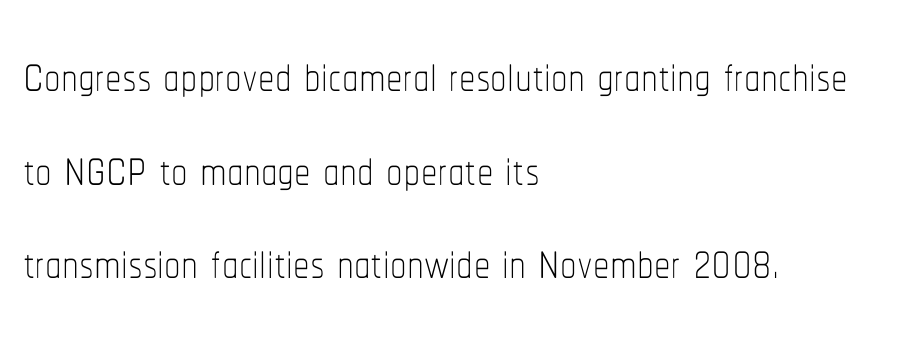
Alignment: flush left. Is this a fixed-width face? No — the glyphs have proportional, varying widths. Characters follow at the spacing the type designer built in. Glance below the letters and you will spot only blank space.
